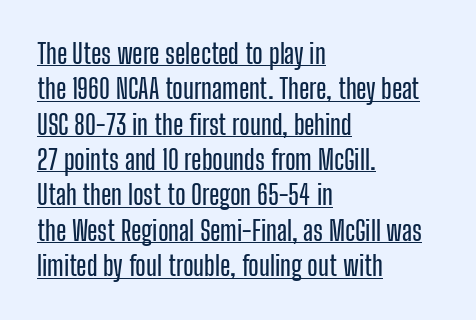
Q: Is the text italic (slanted)? A: No, it is upright.
Q: Is the text underlined? A: Yes.
Q: How is the paragraph aligned? A: Left-aligned.
Q: Is the spacing between letters normal or unusually wide? A: Normal.
Q: Is the spacing between lines tight, normal or loose? A: Normal.
